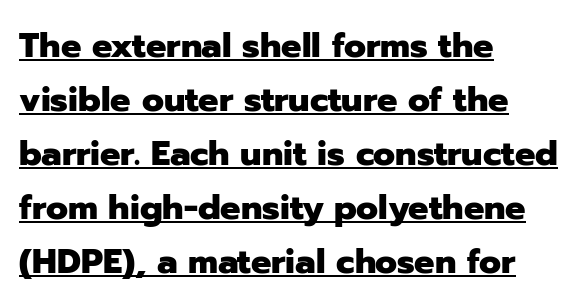
The image shows 34 px heavy sans-serif type, upright; set left-aligned, normal line spacing (1.59x), normal letter spacing, underlined; low stroke contrast and a medium x-height.
